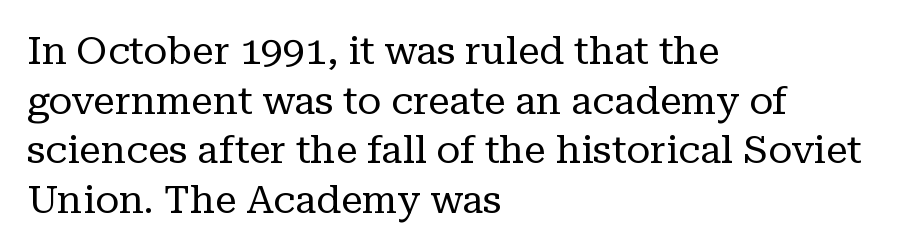
{"serif": "yes", "italic": "no", "bold": "no", "weight": "regular", "width": "normal", "stroke_contrast": "low", "x_height": "medium", "monospaced": "no", "underline": "no", "align": "left", "line_spacing": "normal", "line_spacing_ratio": 1.27, "letter_spacing": "normal", "letter_spacing_em": 0.0, "glyph_px": 39}
